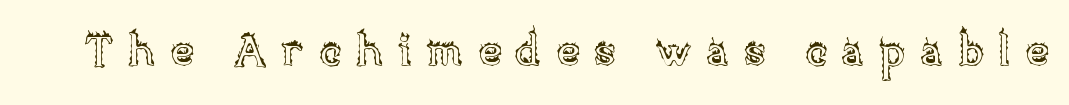
The image shows 44 px text type, upright; set unusually wide letter spacing (+0.33 em), not underlined; a large x-height.
